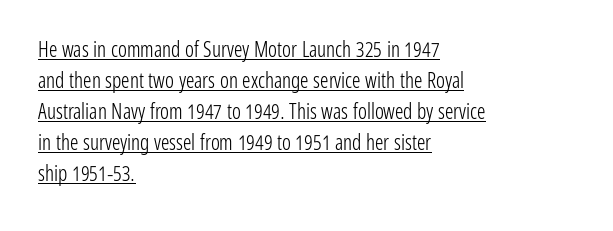
{"italic": "no", "bold": "no", "underline": "yes", "align": "left", "line_spacing": "normal", "line_spacing_ratio": 1.48, "letter_spacing": "normal", "letter_spacing_em": 0.0, "glyph_px": 21}
